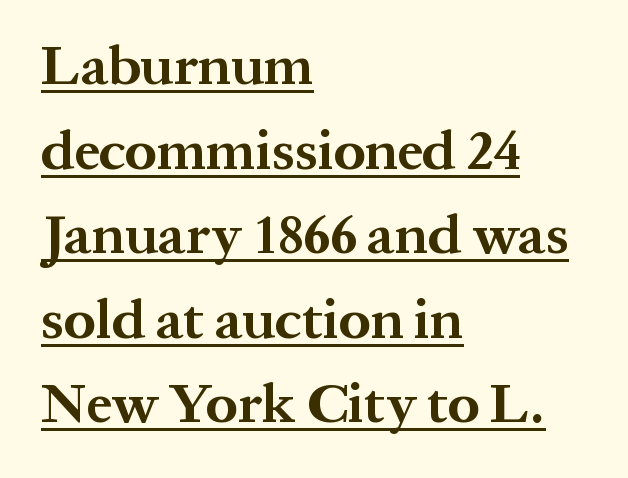
Q: Is the text bold? A: Yes.
Q: Is the text italic (slanted)? A: No, it is upright.
Q: Is the typeface a serif or a sans-serif typeface? A: Serif.
Q: Is the text underlined? A: Yes.
Q: How is the paragraph aligned? A: Left-aligned.
Q: Is the spacing between letters normal or unusually wide? A: Normal.
Q: Is the spacing between lines tight, normal or loose? A: Normal.
Q: Width (condensed, normal, or wide)? A: Normal.
Q: Stroke contrast? A: Medium.
Q: x-height? A: Medium.
Q: Monospaced? A: No.
